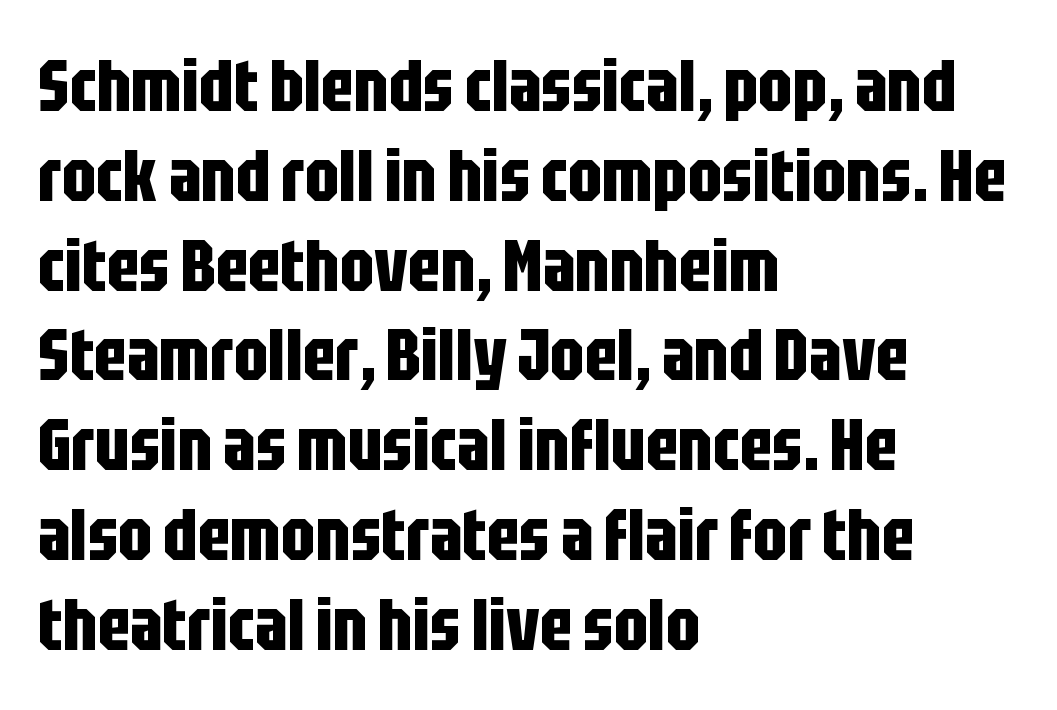
The letters stand upright; this is a roman face. Heft: maximum for text — a bold. The baseline area is clear. Nothing unusual about the tracking: characters are spaced as the font intends.
